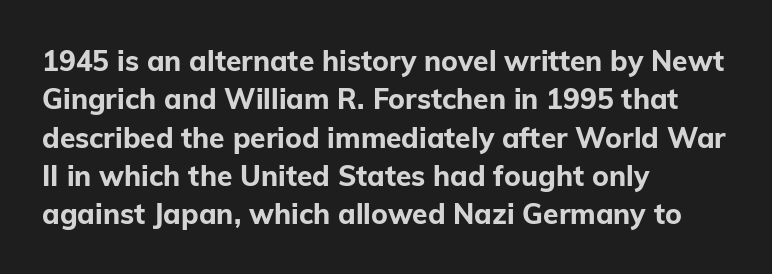
The sample has been set heavy, in full bold. Regarding leading, the lines here are spaced in the standard way. Posture: straight, roman, zero tilt. Line beginnings align vertically; line endings do not. Characters follow at the spacing the type designer built in. Underlining? Definitely not there.
